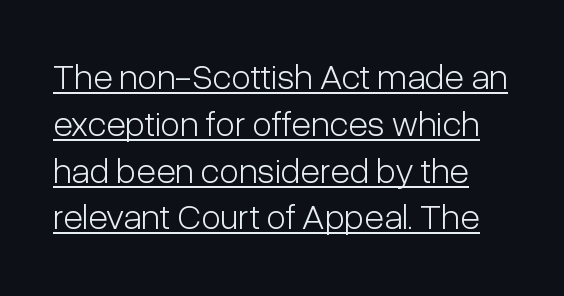
Interline gaps are of average width in this sample. The type is set solid horizontally, with unmodified tracking. Grotesque or geometric, the face here clearly has no serifs. Heaviness? Minimal to ordinary, like unemphasized prose. Every stem runs plumb, perpendicular to the baseline.
